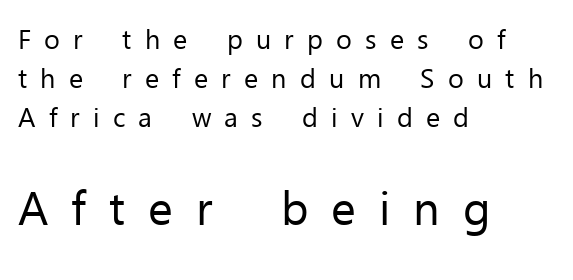
{"serif": "no", "italic": "no", "bold": "no", "weight": "regular", "width": "normal", "stroke_contrast": "low", "x_height": "medium", "monospaced": "no", "underline": "no", "align": "left", "line_spacing": "normal", "line_spacing_ratio": 1.44, "letter_spacing": "wide", "letter_spacing_em": 0.49, "larger_block": "second", "size_ratio": 1.74, "glyph_px": 47}
